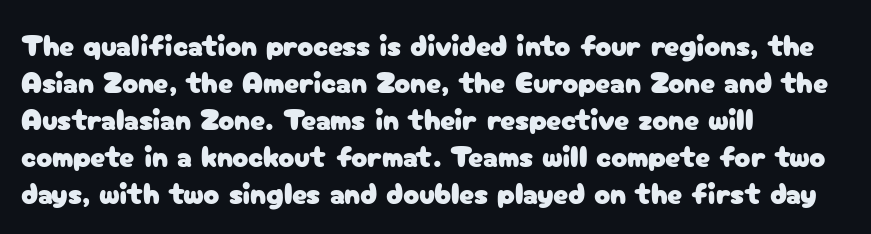
Q: Is the text italic (slanted)? A: No, it is upright.
Q: Is the typeface a serif or a sans-serif typeface? A: Sans-serif.
Q: Is the text underlined? A: No.
Q: How is the paragraph aligned? A: Left-aligned.
Q: Is the spacing between letters normal or unusually wide? A: Normal.
Q: Width (condensed, normal, or wide)? A: Normal.
Q: Stroke contrast? A: Low.
Q: x-height? A: Medium.
Q: Monospaced? A: No.
